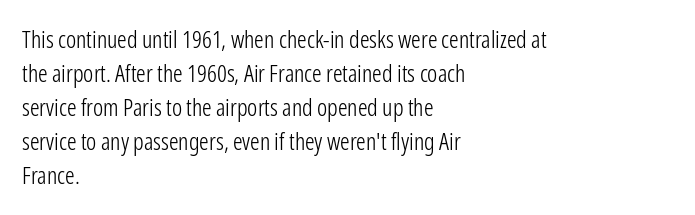
The image shows 24 px text type, upright; set left-aligned, normal line spacing (1.42x), normal letter spacing, not underlined.
